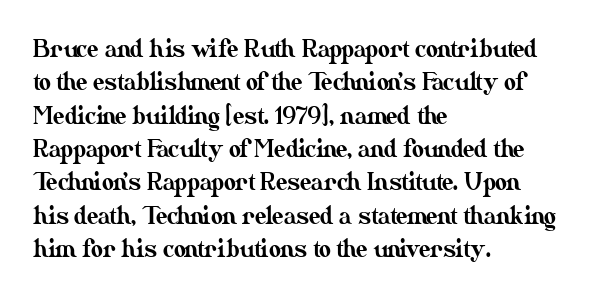
The rendering uses a moderate line-height, typical for paragraphs. These lines were composed using upright roman letters. The gaps between neighbouring characters are ordinary and unremarkable. Has an underline been added? It has not. Line starts are locked; line ends wander.
